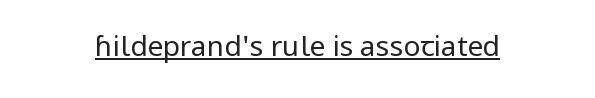
The image shows 28 px regular-weight sans-serif type, upright; set normal letter spacing, underlined; low stroke contrast and a medium x-height.
